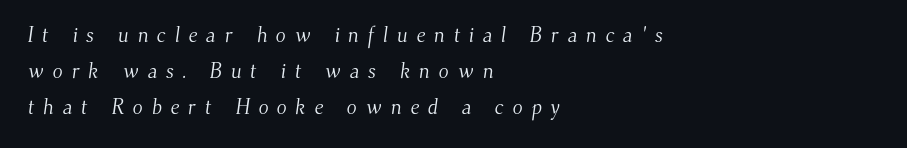
{"bold": "no", "underline": "no", "align": "left", "line_spacing_ratio": 1.71, "letter_spacing": "wide", "letter_spacing_em": 0.41, "glyph_px": 21}
